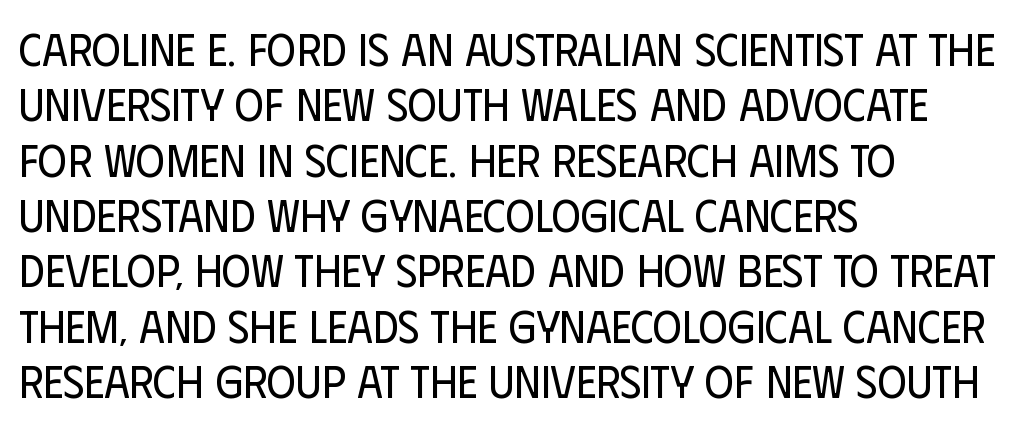
Q: Is the text bold? A: No.
Q: Is the text italic (slanted)? A: No, it is upright.
Q: Is the typeface a serif or a sans-serif typeface? A: Sans-serif.
Q: Is the text underlined? A: No.
Q: How is the paragraph aligned? A: Left-aligned.
Q: Is the spacing between letters normal or unusually wide? A: Normal.
Q: Width (condensed, normal, or wide)? A: Condensed.
Q: Stroke contrast? A: Low.
Q: x-height? A: Large.
Q: Monospaced? A: No.
